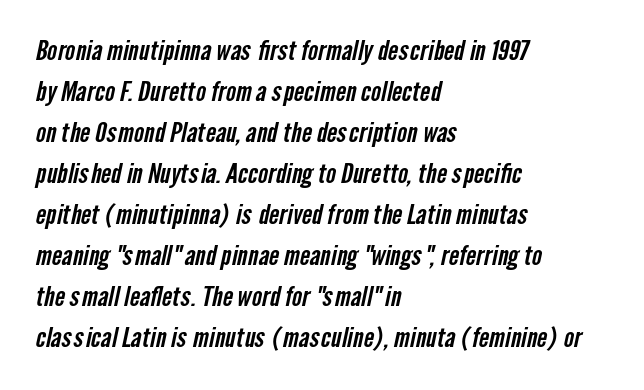
Q: Is the text underlined? A: No.
Q: How is the paragraph aligned? A: Left-aligned.
Q: Is the spacing between letters normal or unusually wide? A: Normal.
Q: Is the spacing between lines tight, normal or loose? A: Normal.
